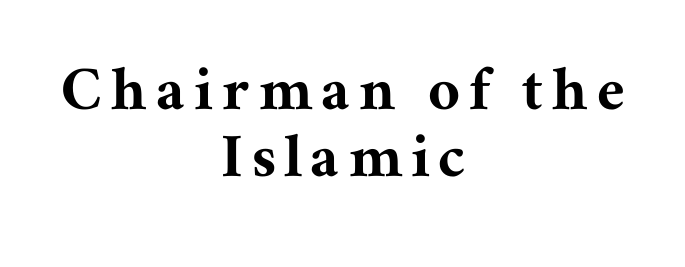
Does the type have serifs? Yes, each stem ends in a small foot. This sample uses an upright cut, with every glyph sitting square on the baseline. Baseline-to-baseline distance is barely more than the letter height. A centered setting, common on invitations and titles, is used for this passage. The letters advance in unequal steps, a hallmark of proportional type.
